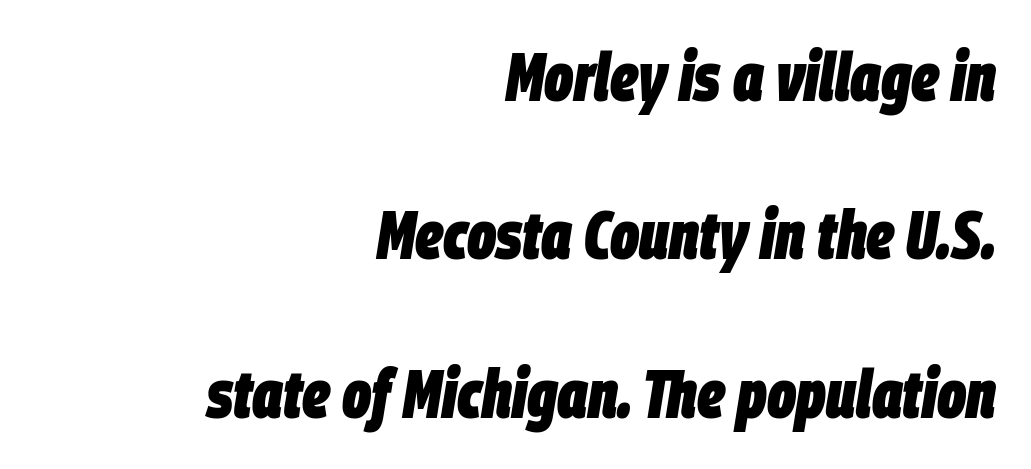
{"italic": "yes", "lean": "right", "slant_degrees": 9, "bold": "yes", "weight": "heavy", "width": "condensed", "stroke_contrast": "low", "x_height": "large", "monospaced": "no", "underline": "no", "align": "right", "line_spacing": "loose", "line_spacing_ratio": 2.33, "letter_spacing": "normal", "letter_spacing_em": 0.0, "glyph_px": 68}
